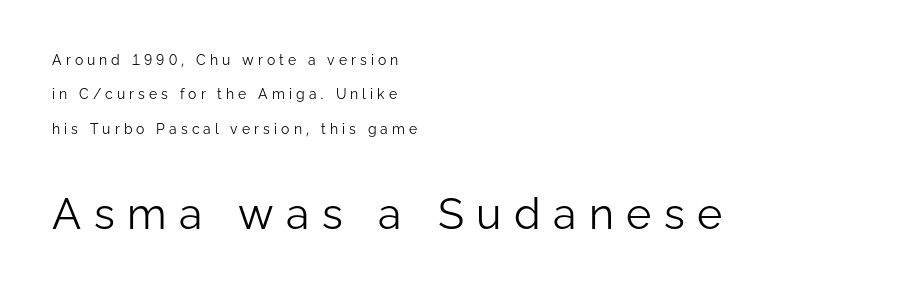
The image shows 43 px light sans-serif type, upright; set left-aligned, loose line spacing (2.45x), unusually wide letter spacing (+0.29 em), not underlined; the second (bottom) block is 3.07x larger; low stroke contrast and a medium x-height.
